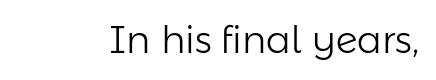
The image shows 37 px light sans-serif type, upright; set normal letter spacing, not underlined; low stroke contrast and a medium x-height.
